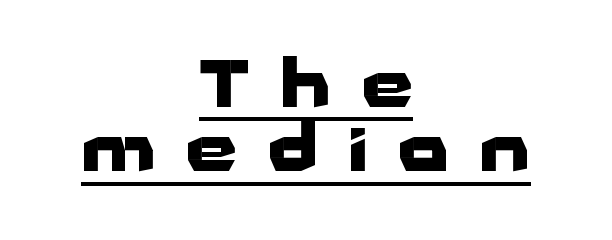
{"serif": "no", "italic": "no", "bold": "yes", "weight": "heavy", "width": "wide", "stroke_contrast": "low", "x_height": "medium", "monospaced": "no", "underline": "yes", "align": "center", "line_spacing": "tight", "line_spacing_ratio": 0.99, "letter_spacing": "wide", "letter_spacing_em": 0.47, "glyph_px": 65}
